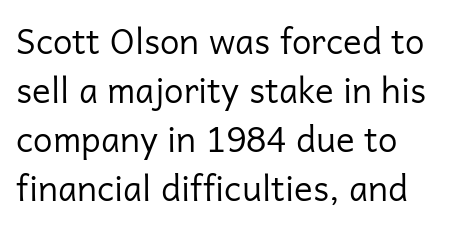
The image shows 35 px regular-weight sans-serif type, upright; set left-aligned, normal line spacing (1.4x), normal letter spacing, not underlined; low stroke contrast and a medium x-height.
